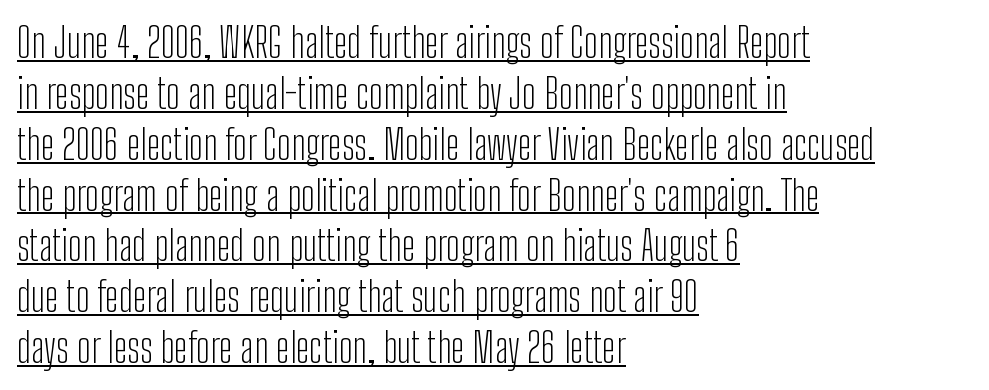
The image shows 41 px light, condensed sans-serif type, upright; set left-aligned, line spacing 1.24x, normal letter spacing, underlined; low stroke contrast and a medium x-height.
